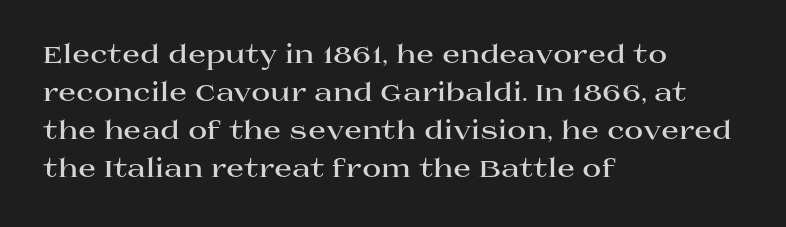
Q: Is the text bold? A: Yes.
Q: Is the text italic (slanted)? A: No, it is upright.
Q: Is the text underlined? A: No.
Q: How is the paragraph aligned? A: Left-aligned.
Q: Is the spacing between letters normal or unusually wide? A: Normal.
Q: Is the spacing between lines tight, normal or loose? A: Normal.
